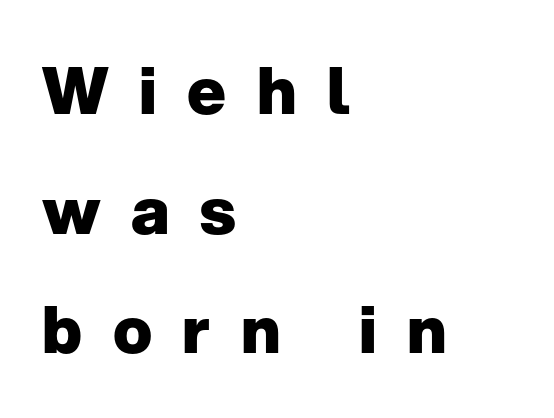
The image shows 65 px heavy sans-serif type, upright; set left-aligned, line spacing 1.84x, unusually wide letter spacing (+0.47 em), not underlined; low stroke contrast and a medium x-height.
